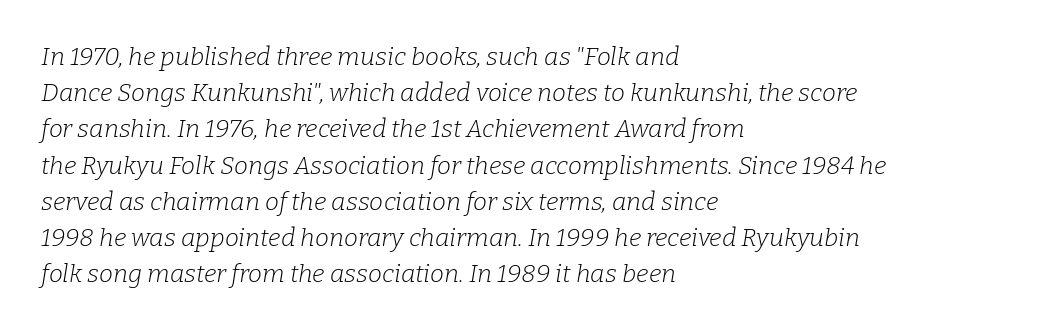
Q: Is the text bold? A: No.
Q: Is the text italic (slanted)? A: Yes, it leans right by about 9 degrees.
Q: Is the text underlined? A: No.
Q: How is the paragraph aligned? A: Left-aligned.
Q: Is the spacing between letters normal or unusually wide? A: Normal.
Q: Is the spacing between lines tight, normal or loose? A: Normal.
